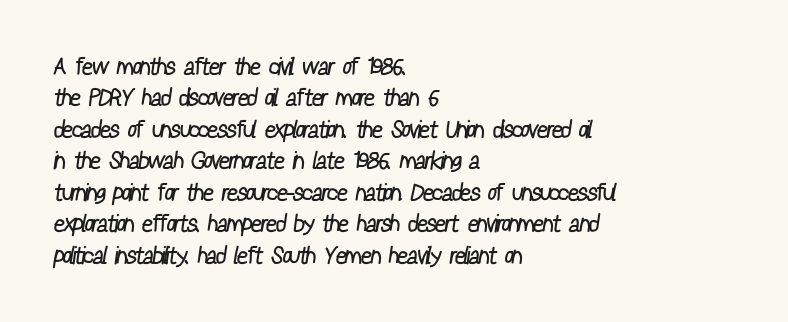
The space between consecutive lines is moderate. Letters have the restrained weight of plain body copy at most. Caption: multi-line text, flush left, ragged right. You could call the tracking neutral — neither tight nor loose. The space directly below the letters is spotless.
